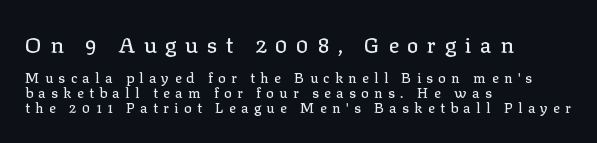
Vertical spacing — tight. These lines stack with their left ends in a neat column. Loose tracking; the words dissolve into strings of separated letters. Bare-footed words on every line. The upper block of text is set noticeably larger than the block beneath it. You can tell it's not italic because the verticals are truly vertical.
